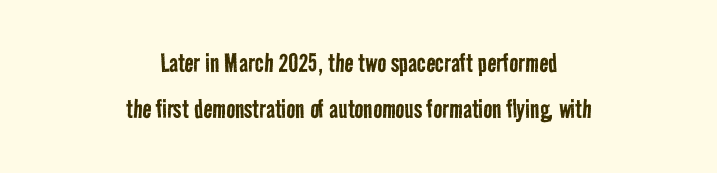
Does extra space separate the letters? No, they use regular spacing. Notice how the passage keeps no hard edge, just a central spine. The characters are drawn with everyday or finer stroke widths. A typesetter would call this proportional, since set widths differ per character.
